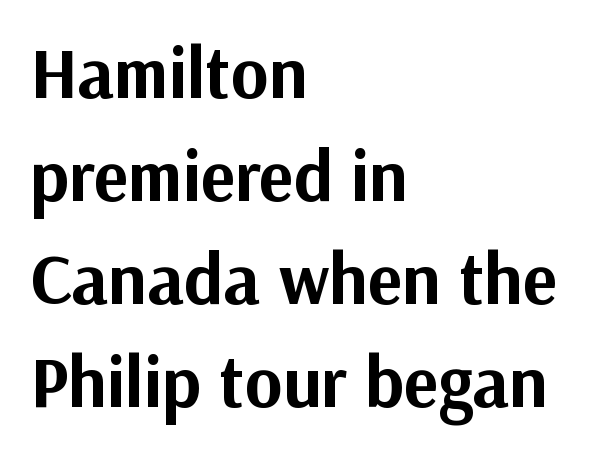
Q: Is the text bold? A: Yes.
Q: Is the text italic (slanted)? A: No, it is upright.
Q: Is the typeface a serif or a sans-serif typeface? A: Sans-serif.
Q: Is the text underlined? A: No.
Q: How is the paragraph aligned? A: Left-aligned.
Q: Is the spacing between letters normal or unusually wide? A: Normal.
Q: Is the spacing between lines tight, normal or loose? A: Normal.
Q: Width (condensed, normal, or wide)? A: Normal.
Q: Stroke contrast? A: Medium.
Q: x-height? A: Medium.
Q: Monospaced? A: No.
